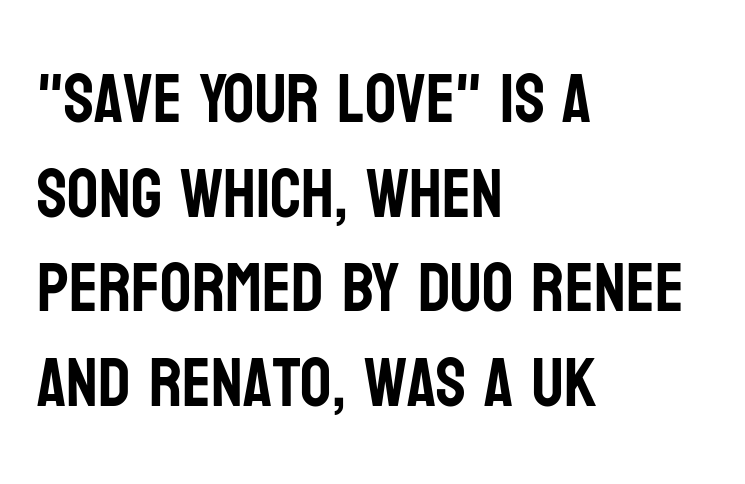
Line beginnings align vertically; line endings do not. Each letter keeps its own natural width here, so spacing adapts to shape. Caption: standard tracking, unaltered. No word sits above an underline. Quick note: not italic, upright.
